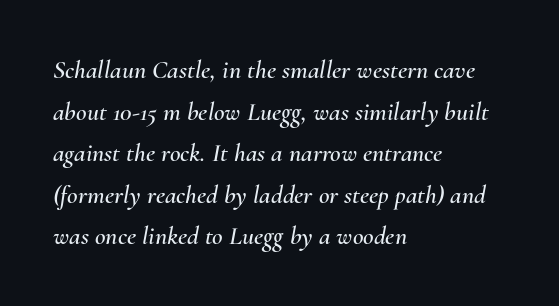
Q: Is the text italic (slanted)? A: Yes, it leans right by about 10 degrees.
Q: Is the text underlined? A: No.
Q: How is the paragraph aligned? A: Left-aligned.
Q: Is the spacing between letters normal or unusually wide? A: Normal.
Q: Is the spacing between lines tight, normal or loose? A: Normal.
